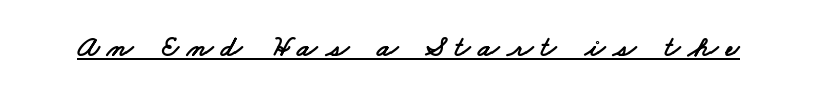
The image shows 30 px wide sans-serif type; set unusually wide letter spacing (+0.27 em), underlined; low stroke contrast and a small x-height.
